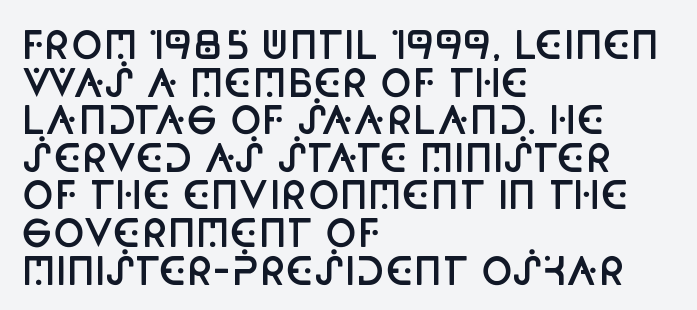
{"serif": "no", "italic": "no", "bold": "semi", "weight": "semibold", "width": "condensed", "stroke_contrast": "low", "x_height": "large", "monospaced": "no", "underline": "no", "align": "left", "line_spacing": "tight", "line_spacing_ratio": 0.99, "letter_spacing": "normal", "letter_spacing_em": 0.0, "glyph_px": 38}
